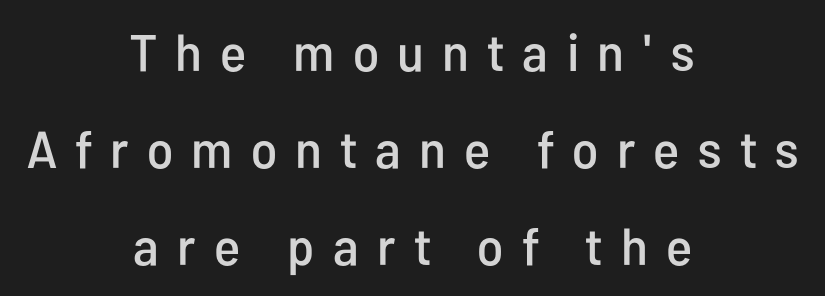
Q: Is the text italic (slanted)? A: No, it is upright.
Q: Is the typeface a serif or a sans-serif typeface? A: Sans-serif.
Q: Is the text underlined? A: No.
Q: How is the paragraph aligned? A: Centered.
Q: Is the spacing between letters normal or unusually wide? A: Unusually wide.
Q: Width (condensed, normal, or wide)? A: Condensed.
Q: Stroke contrast? A: Low.
Q: x-height? A: Medium.
Q: Monospaced? A: No.
